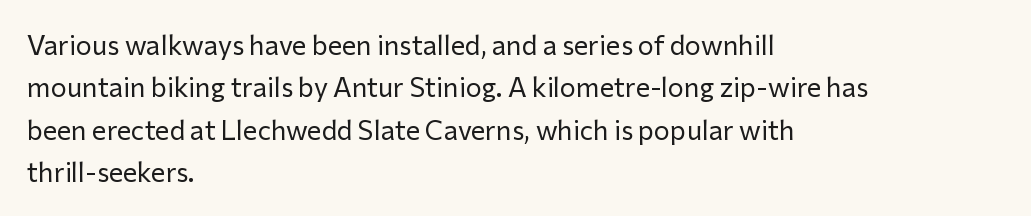
Characters follow at the spacing the type designer built in. Where is the straight margin? On the left. Weight: regular or lighter. Check the space under the baseline: it is left empty. Each new line begins a customary step beneath the previous one.
